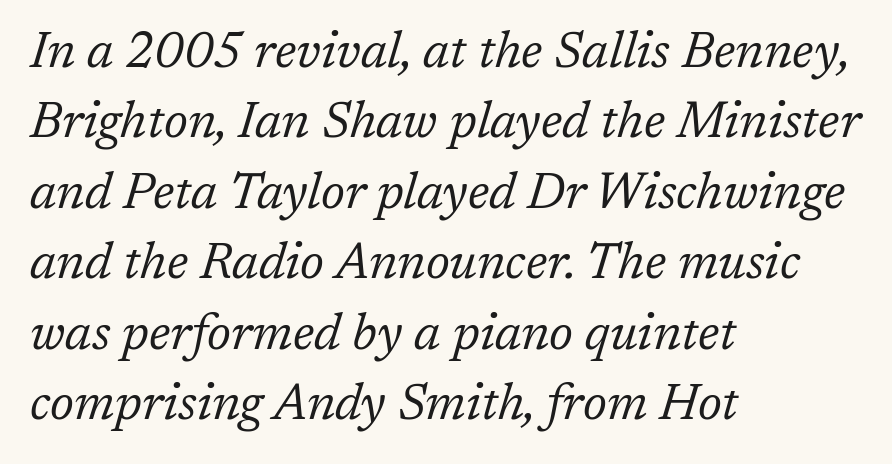
Q: Is the text bold? A: No.
Q: Is the text italic (slanted)? A: Yes, it leans right by about 17 degrees.
Q: Is the typeface a serif or a sans-serif typeface? A: Serif.
Q: Is the text underlined? A: No.
Q: How is the paragraph aligned? A: Left-aligned.
Q: Is the spacing between letters normal or unusually wide? A: Normal.
Q: Is the spacing between lines tight, normal or loose? A: Normal.
Q: Width (condensed, normal, or wide)? A: Normal.
Q: Stroke contrast? A: Low.
Q: x-height? A: Medium.
Q: Monospaced? A: No.
